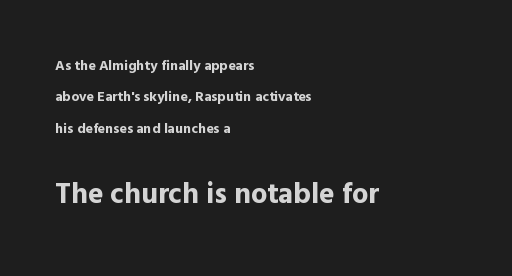
To sum up the face: it is a sans, with no serifs. Bare-footed words on every line. Teacher's note: observe the even left margin — that is flush-left alignment. Vertically, the passage feels expansive, rows floating well apart. Here the designer chose a conventional face with non-uniform glyph widths. The face used here has the dense, thick strokes of a bold.
